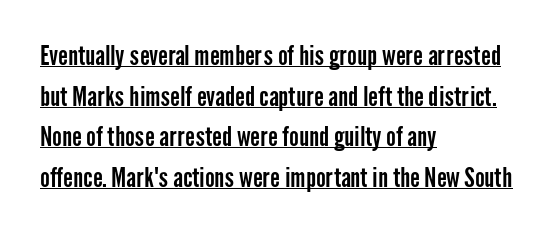
The passage shown is underscored from start to finish. The letters stand upright; this is a roman face. One glance says typical: line gaps are just what's usual. Each line starts at the same left margin while the right side varies. This sample uses plain, unmodified letter spacing.
